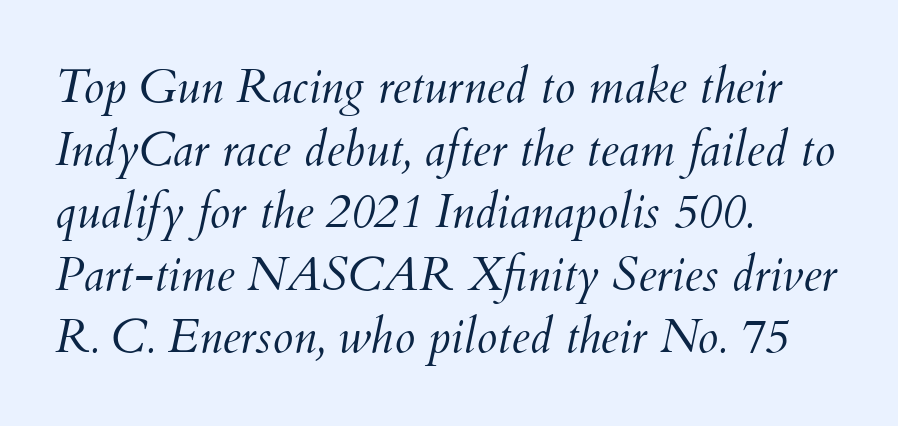
Q: Is the text bold? A: No.
Q: Is the text italic (slanted)? A: Yes, it leans right by about 12 degrees.
Q: Is the text underlined? A: No.
Q: How is the paragraph aligned? A: Left-aligned.
Q: Is the spacing between letters normal or unusually wide? A: Normal.
Q: Is the spacing between lines tight, normal or loose? A: Normal.
Q: Width (condensed, normal, or wide)? A: Normal.
Q: Stroke contrast? A: Medium.
Q: x-height? A: Small.
Q: Monospaced? A: No.
